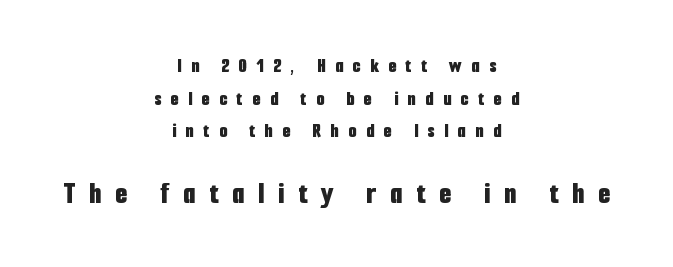
Q: Is the text bold? A: Yes.
Q: Is the text italic (slanted)? A: No, it is upright.
Q: Is the typeface a serif or a sans-serif typeface? A: Sans-serif.
Q: Is the text underlined? A: No.
Q: How is the paragraph aligned? A: Centered.
Q: Is the spacing between letters normal or unusually wide? A: Unusually wide.
Q: Is the spacing between lines tight, normal or loose? A: Normal.
Q: Which block of text is set in a larger size, the first (top) or the second (bottom)? A: The second (bottom) one.
Q: Width (condensed, normal, or wide)? A: Condensed.
Q: Stroke contrast? A: Low.
Q: x-height? A: Medium.
Q: Monospaced? A: No.
